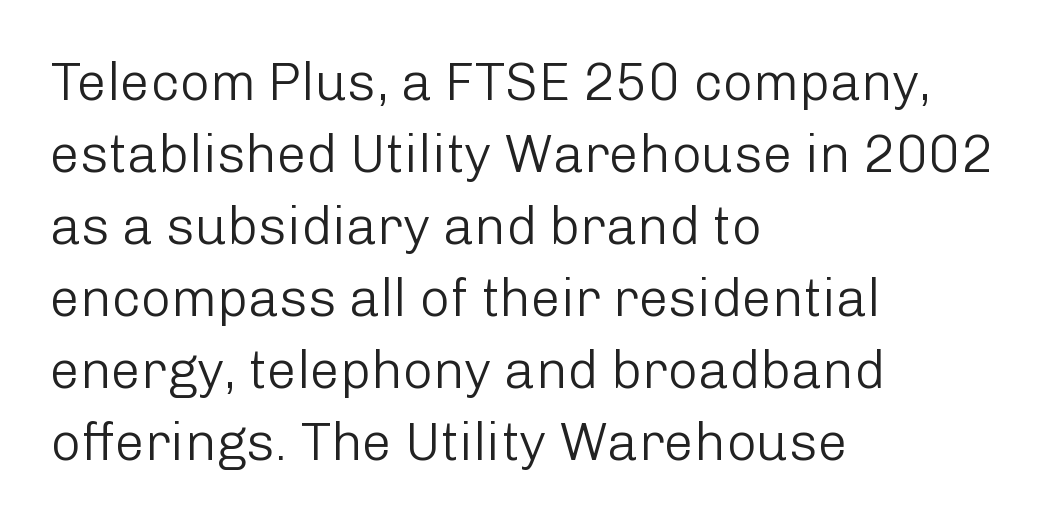
{"serif": "no", "italic": "no", "bold": "no", "weight": "light", "width": "normal", "stroke_contrast": "low", "x_height": "medium", "monospaced": "no", "underline": "no", "align": "left", "line_spacing": "normal", "line_spacing_ratio": 1.36, "letter_spacing": "normal", "letter_spacing_em": 0.0, "glyph_px": 53}
